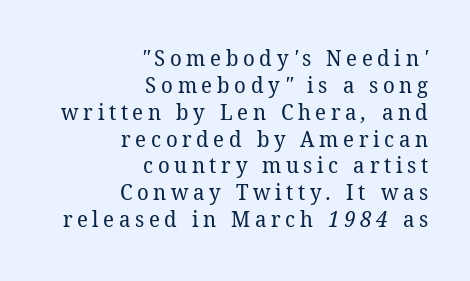
The image shows 22 px text type; set right-aligned, line spacing 1.22x, unusually wide letter spacing (+0.21 em), not underlined.
